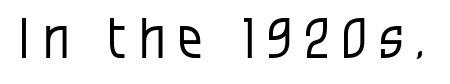
Q: Is the text bold? A: No.
Q: Is the text italic (slanted)? A: No, it is upright.
Q: Is the typeface a serif or a sans-serif typeface? A: Sans-serif.
Q: Is the text underlined? A: No.
Q: Is the spacing between letters normal or unusually wide? A: Unusually wide.
Q: Width (condensed, normal, or wide)? A: Condensed.
Q: Stroke contrast? A: Low.
Q: x-height? A: Large.
Q: Monospaced? A: No.
